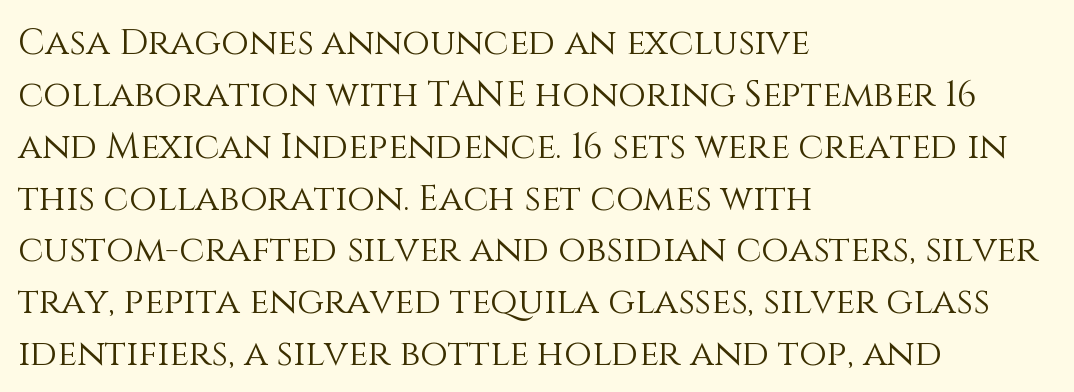
Q: Is the text bold? A: No.
Q: Is the text italic (slanted)? A: No, it is upright.
Q: Is the text underlined? A: No.
Q: How is the paragraph aligned? A: Left-aligned.
Q: Is the spacing between letters normal or unusually wide? A: Normal.
Q: Is the spacing between lines tight, normal or loose? A: Normal.
Q: Width (condensed, normal, or wide)? A: Normal.
Q: Stroke contrast? A: Medium.
Q: x-height? A: Large.
Q: Monospaced? A: No.
